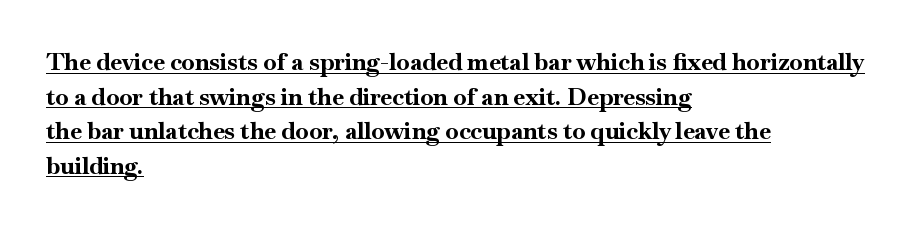
The gaps between neighbouring characters are ordinary and unremarkable. Caption: multi-line text, flush left, ragged right. You'd pick this weight for a headline — it's a proper bold. The line-height multiplier appears to be the usual default. Does a line run under the words? Yes, clearly.
